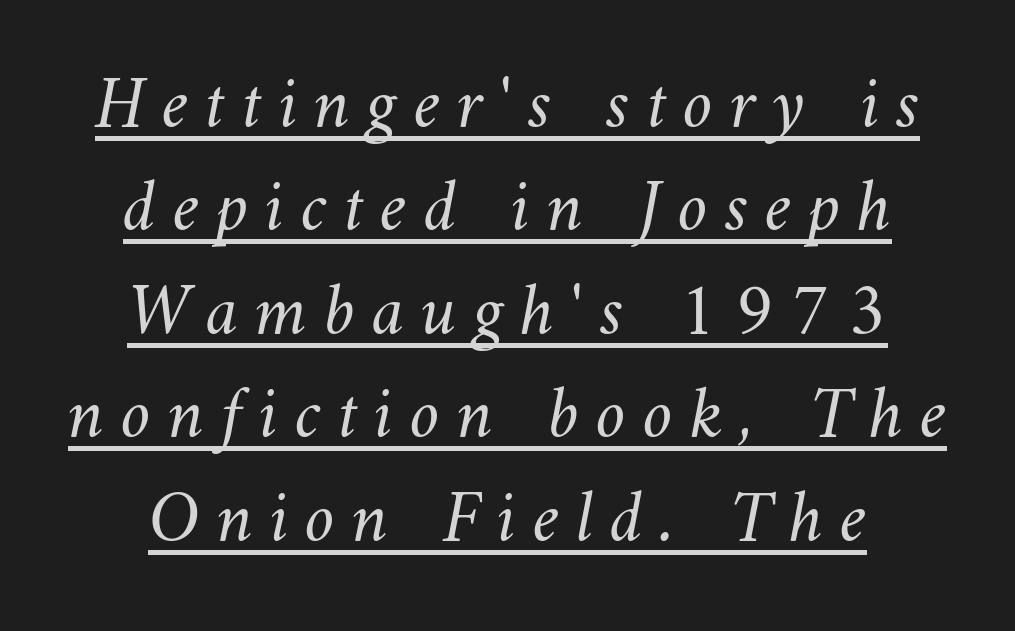
Q: Is the text bold? A: No.
Q: Is the text underlined? A: Yes.
Q: How is the paragraph aligned? A: Centered.
Q: Is the spacing between letters normal or unusually wide? A: Unusually wide.
Q: Is the spacing between lines tight, normal or loose? A: Normal.
Q: Width (condensed, normal, or wide)? A: Normal.
Q: Stroke contrast? A: Medium.
Q: x-height? A: Small.
Q: Monospaced? A: No.
